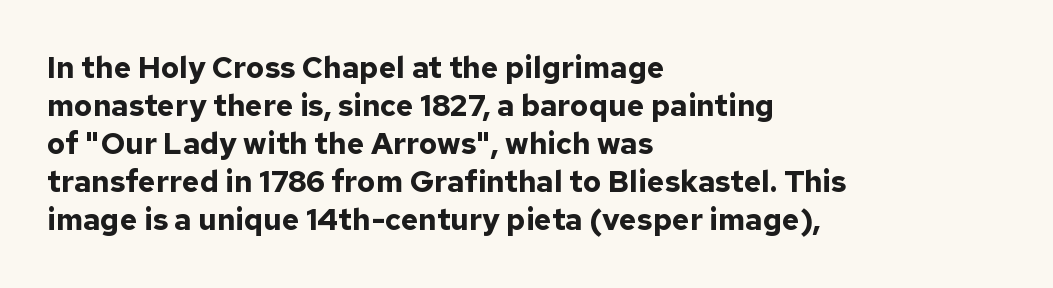
{"serif": "no", "italic": "no", "bold": "yes", "weight": "bold", "width": "normal", "stroke_contrast": "low", "x_height": "medium", "monospaced": "no", "underline": "no", "align": "left", "line_spacing": "normal", "line_spacing_ratio": 1.27, "letter_spacing": "normal", "letter_spacing_em": 0.0, "glyph_px": 30}
